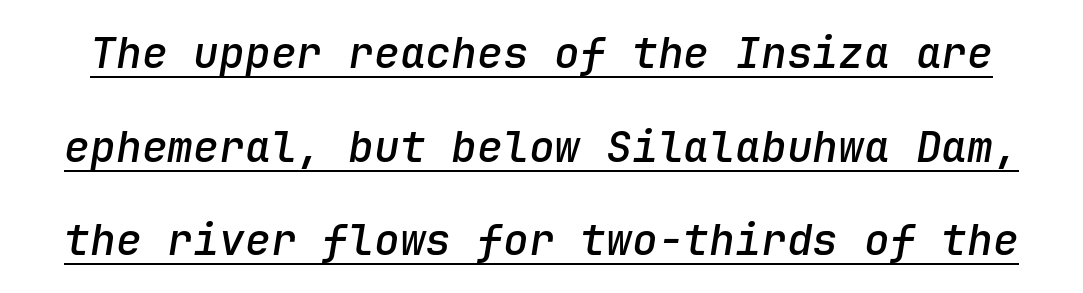
{"italic": "yes", "lean": "right", "slant_degrees": 9, "bold": "semi", "weight": "semibold", "width": "normal", "stroke_contrast": "low", "x_height": "medium", "monospaced": "yes", "underline": "yes", "line_spacing": "loose", "line_spacing_ratio": 2.18, "letter_spacing": "normal", "letter_spacing_em": 0.0, "glyph_px": 43}
